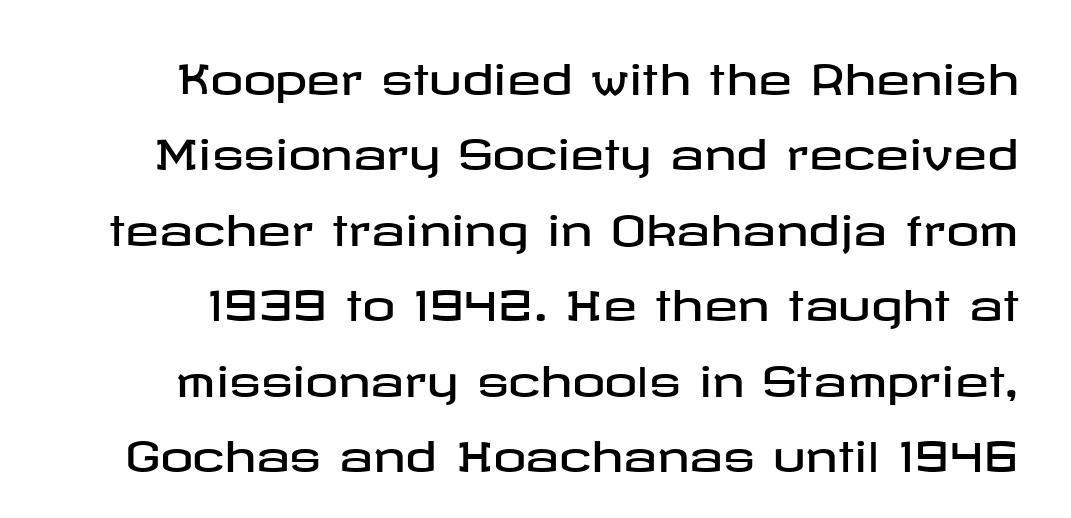
The image shows 41 px wide sans-serif type, upright; set line spacing 1.84x, normal letter spacing, not underlined; low stroke contrast and a medium x-height.
